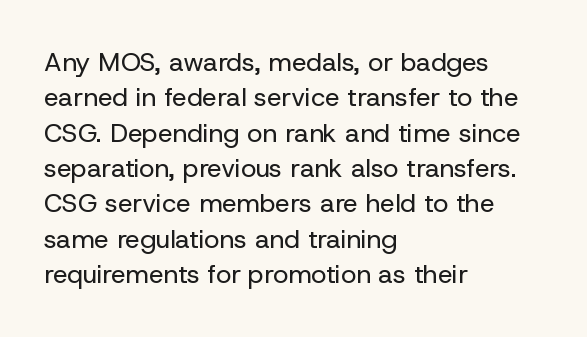
Vertically, the passage feels balanced, rows spaced as you'd expect. No italicization has been applied; the sample stays upright. A bare baseline throughout the passage. Think standard paragraph weight, or any step lighter than that.
